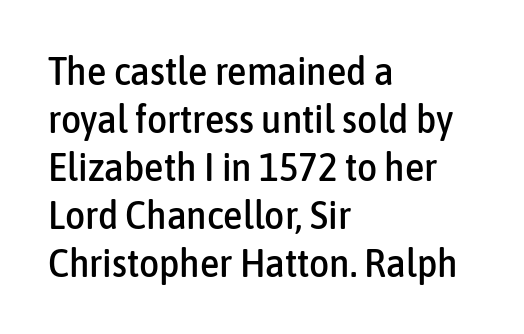
The image shows 39 px condensed sans-serif type, upright; set left-aligned, line spacing 1.23x, normal letter spacing, not underlined; low stroke contrast and a medium x-height.
